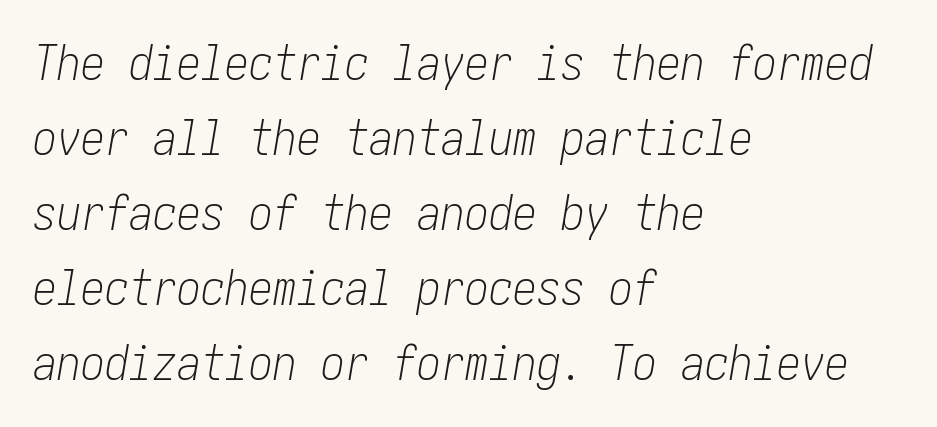
{"italic": "yes", "lean": "right", "slant_degrees": 10, "bold": "no", "weight": "light", "width": "condensed", "stroke_contrast": "low", "x_height": "medium", "underline": "no", "align": "left", "line_spacing": "normal", "line_spacing_ratio": 1.56, "letter_spacing": "normal", "letter_spacing_em": 0.0, "glyph_px": 48}
